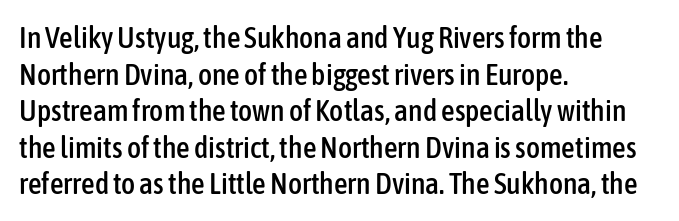
Is there any slant? The stems are plumb. Does extra space separate the letters? No, they use regular spacing. Type without underlining. Left-aligned paragraph, ragged on the right. No feet cap the strokes, marking this as sans-serif type.
